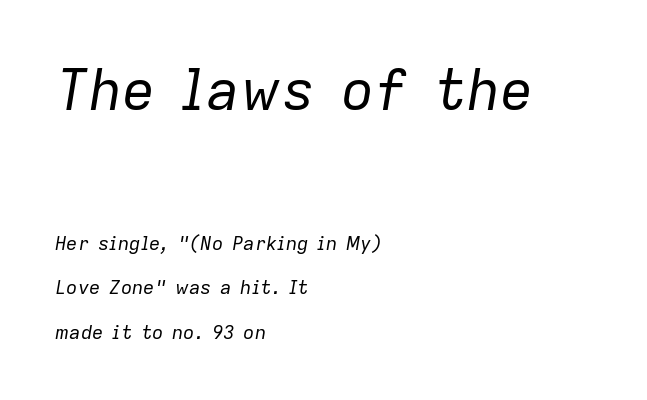
The image shows 56 px regular-weight type, italic (leaning right); set left-aligned, loose line spacing (2.34x), normal letter spacing, not underlined; the first (top) block is 2.95x larger; low stroke contrast and a medium x-height.
